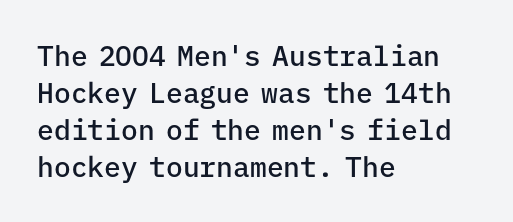
The image shows 28 px semibold sans-serif type, upright, monospaced; set left-aligned, normal line spacing (1.32x), normal letter spacing, not underlined; low stroke contrast and a medium x-height.
